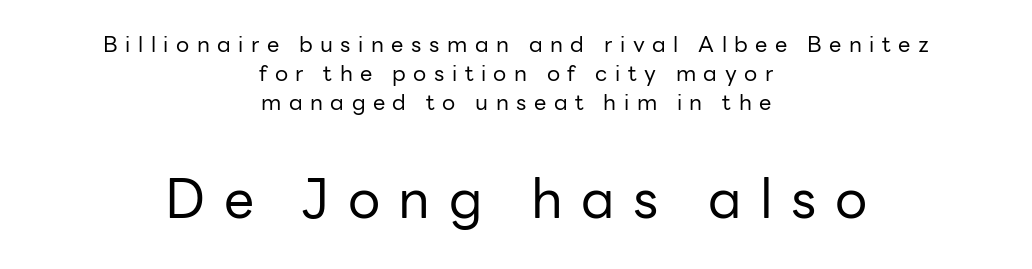
Q: Is the text bold? A: No.
Q: Is the text italic (slanted)? A: No, it is upright.
Q: Is the typeface a serif or a sans-serif typeface? A: Sans-serif.
Q: Is the text underlined? A: No.
Q: How is the paragraph aligned? A: Centered.
Q: Is the spacing between letters normal or unusually wide? A: Unusually wide.
Q: Is the spacing between lines tight, normal or loose? A: Normal.
Q: Which block of text is set in a larger size, the first (top) or the second (bottom)? A: The second (bottom) one.
Q: Width (condensed, normal, or wide)? A: Normal.
Q: Stroke contrast? A: Low.
Q: x-height? A: Medium.
Q: Monospaced? A: No.
